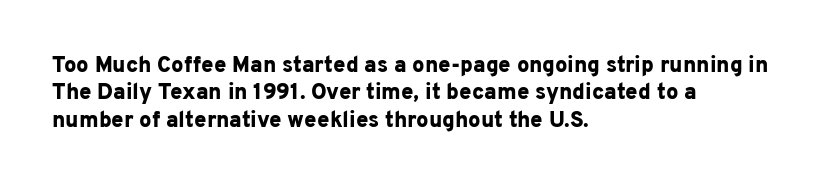
{"italic": "no", "bold": "yes", "underline": "no", "align": "left", "line_spacing": "normal", "line_spacing_ratio": 1.25, "letter_spacing": "normal", "letter_spacing_em": 0.0, "glyph_px": 22}
